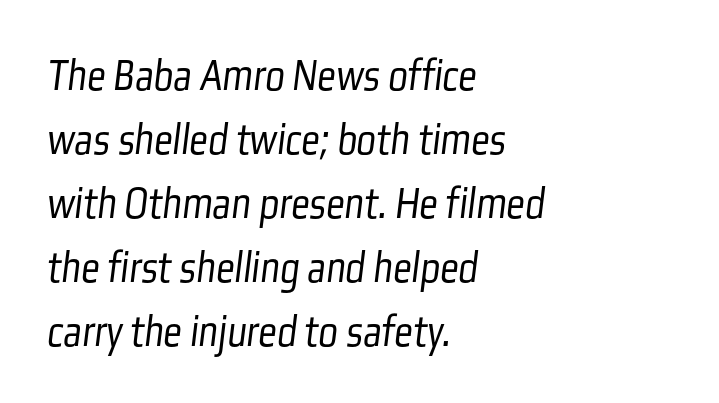
Is there much room between lines? A standard amount, neither cramped nor airy. Counters stay open thanks to moderate or lighter strokes. The lines in this sample share a left origin and differ only in where they stop. You could not count columns in this text — the font is proportionally spaced.
